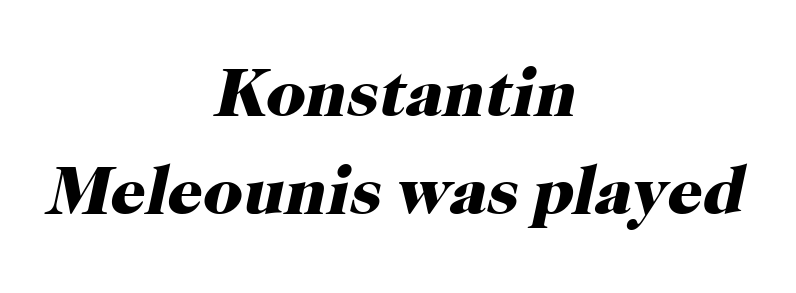
The image shows 69 px heavy serif type, italic (leaning right); set centered, normal line spacing (1.42x), normal letter spacing, not underlined; high stroke contrast and a medium x-height.
